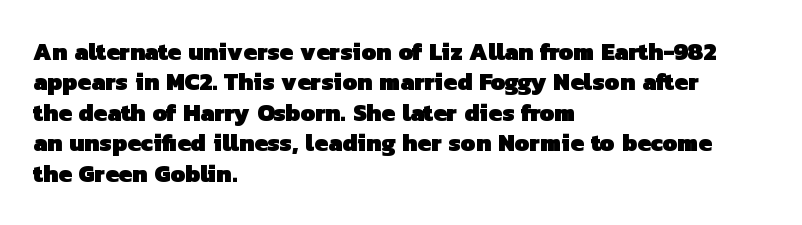
Each new line begins a customary step beneath the previous one. Descenders are the only things crossing below the line. Summary of weight: heavy, a full bold. Line starts are locked; line ends wander. The line texture is even and compact thanks to regular tracking.
